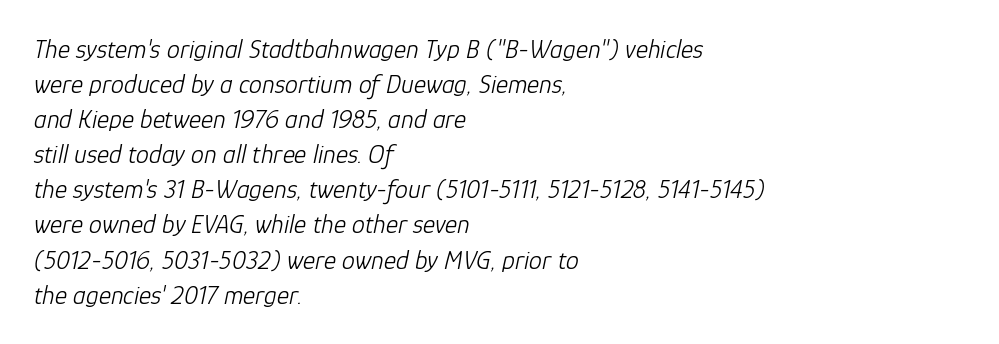
Q: Is the text bold? A: No.
Q: Is the text italic (slanted)? A: Yes, it leans right by about 12 degrees.
Q: Is the text underlined? A: No.
Q: How is the paragraph aligned? A: Left-aligned.
Q: Is the spacing between letters normal or unusually wide? A: Normal.
Q: Is the spacing between lines tight, normal or loose? A: Normal.
